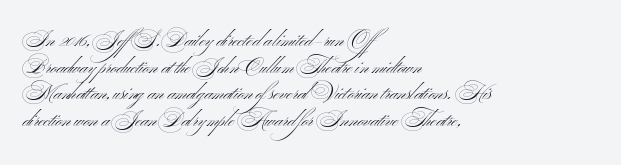
{"bold": "no", "underline": "no", "align": "left", "line_spacing": "normal", "line_spacing_ratio": 1.33, "letter_spacing": "normal", "letter_spacing_em": 0.0, "glyph_px": 20}
